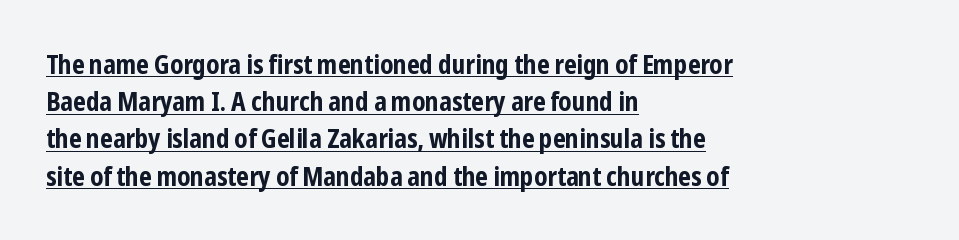
The image shows 26 px bold type, upright; set left-aligned, normal line spacing (1.43x), normal letter spacing, underlined.
